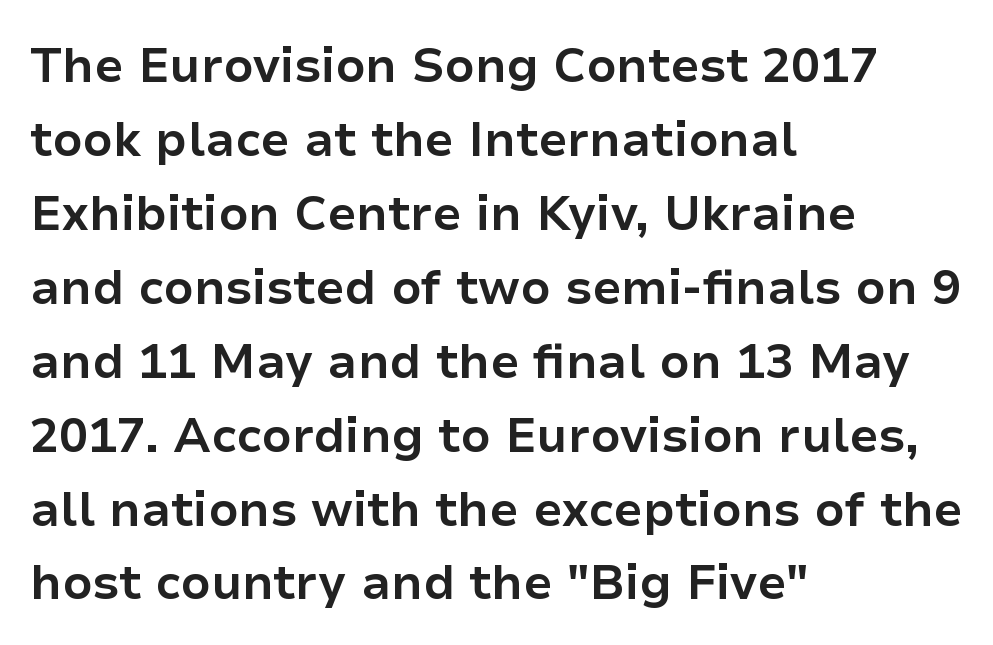
{"serif": "no", "italic": "no", "bold": "yes", "weight": "bold", "width": "normal", "stroke_contrast": "low", "x_height": "medium", "monospaced": "no", "underline": "no", "align": "left", "line_spacing": "normal", "line_spacing_ratio": 1.54, "letter_spacing": "normal", "letter_spacing_em": 0.0, "glyph_px": 48}
